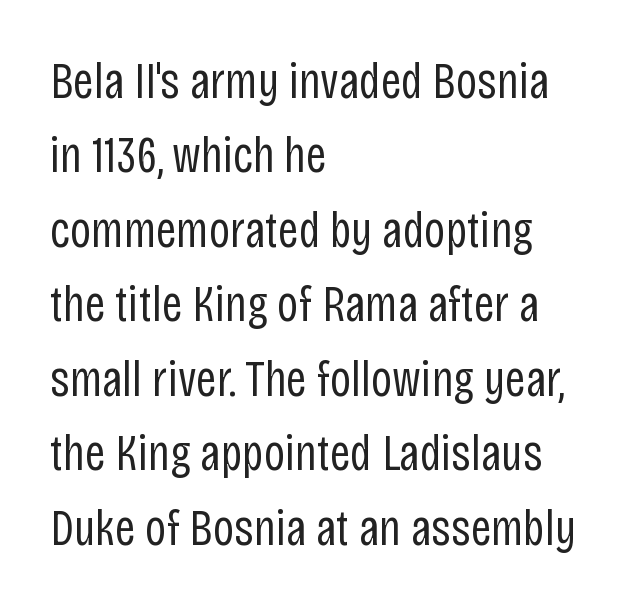
Q: Is the text bold? A: No.
Q: Is the text italic (slanted)? A: No, it is upright.
Q: Is the typeface a serif or a sans-serif typeface? A: Sans-serif.
Q: Is the text underlined? A: No.
Q: How is the paragraph aligned? A: Left-aligned.
Q: Is the spacing between letters normal or unusually wide? A: Normal.
Q: Is the spacing between lines tight, normal or loose? A: Normal.
Q: Width (condensed, normal, or wide)? A: Condensed.
Q: Stroke contrast? A: Low.
Q: x-height? A: Large.
Q: Monospaced? A: No.
